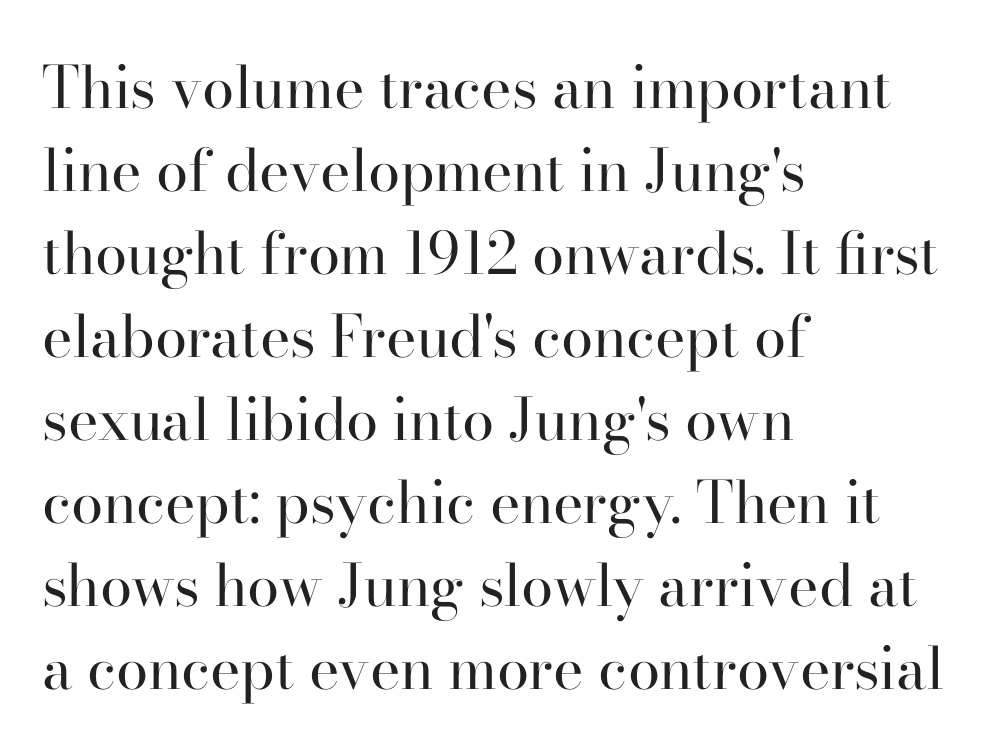
{"serif": "yes", "italic": "no", "bold": "no", "weight": "regular", "width": "normal", "stroke_contrast": "high", "x_height": "small", "monospaced": "no", "underline": "no", "align": "left", "line_spacing": "normal", "line_spacing_ratio": 1.43, "letter_spacing": "normal", "letter_spacing_em": 0.0, "glyph_px": 58}
